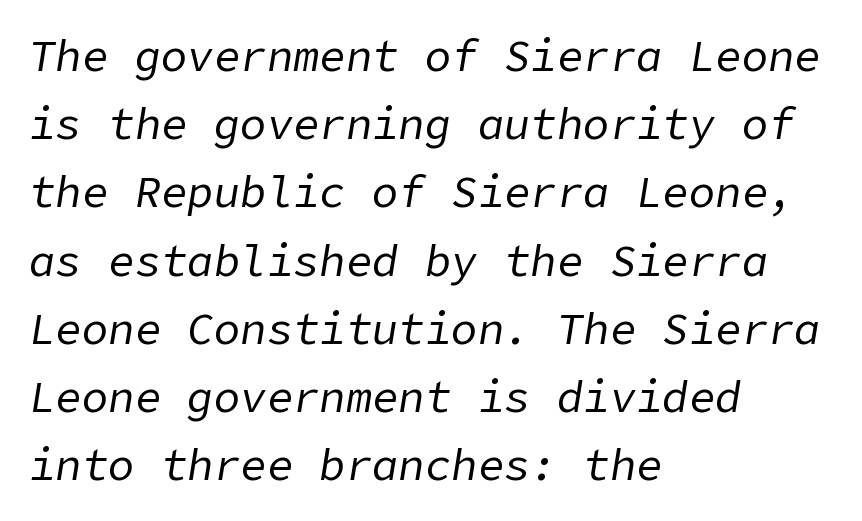
Leftover space on each line is placed entirely after the last word. Glyph-to-glyph distance matches everyday printed text. Leading: standard. There's an unmistakable incline to the writing here. Each stroke keeps to a modest, everyday thickness or less. Descenders hang freely into open space.
